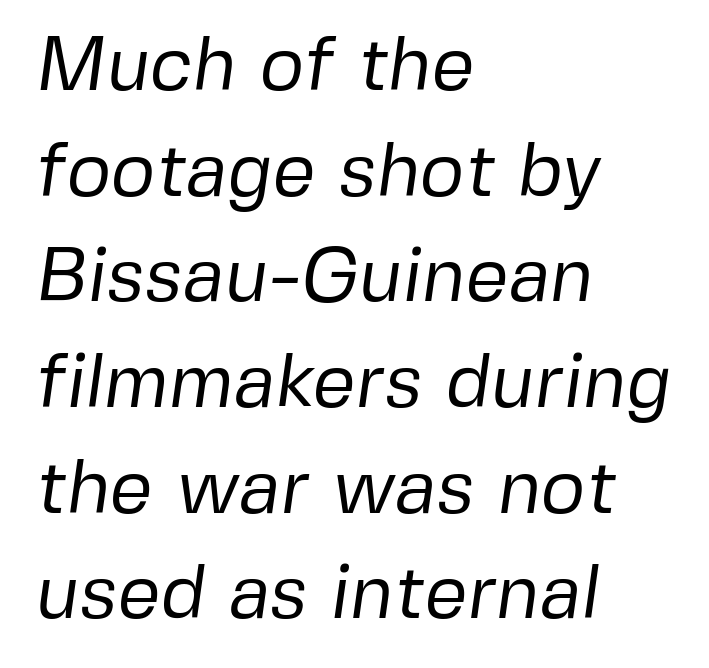
All the whitespace from short lines collects on the right. Letters have the restrained weight of plain body copy at most. The designer went with a sans here, leaving each stem footless. A typesetter would call this zero additional tracking. Descenders are the only things crossing below the line.
